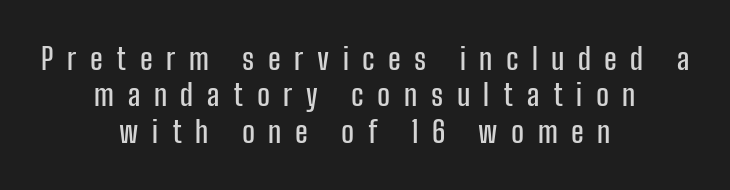
Nobody drew a line under any word here. Where is the straight margin? There isn't one; the lines are centered. Honestly, the letter spacing is so wide it's the main thing you notice. I'd call this a sans setting — the letters go barefoot. Varying glyph widths throughout — classic text-font behaviour. You can tell it's not italic because the verticals are truly vertical.
